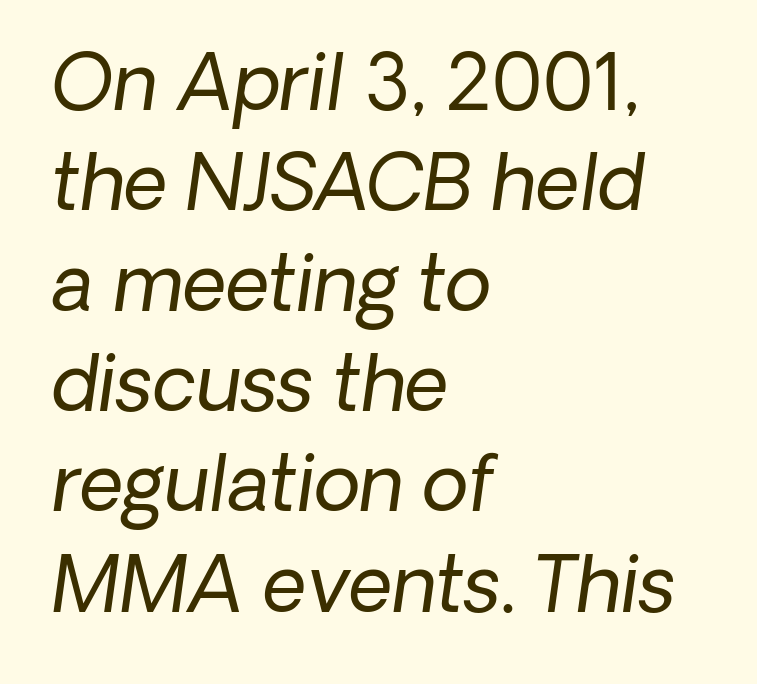
Q: Is the text bold? A: No.
Q: Is the typeface a serif or a sans-serif typeface? A: Sans-serif.
Q: Is the text underlined? A: No.
Q: How is the paragraph aligned? A: Left-aligned.
Q: Is the spacing between letters normal or unusually wide? A: Normal.
Q: Is the spacing between lines tight, normal or loose? A: Normal.
Q: Width (condensed, normal, or wide)? A: Normal.
Q: Stroke contrast? A: Low.
Q: x-height? A: Medium.
Q: Monospaced? A: No.
